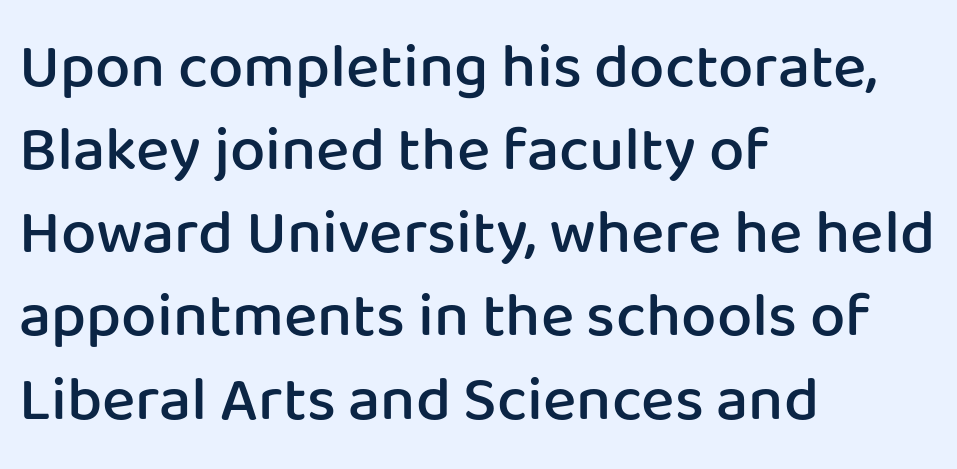
Q: Is the text bold? A: Semi-bold.
Q: Is the text italic (slanted)? A: No, it is upright.
Q: Is the typeface a serif or a sans-serif typeface? A: Sans-serif.
Q: Is the text underlined? A: No.
Q: How is the paragraph aligned? A: Left-aligned.
Q: Is the spacing between letters normal or unusually wide? A: Normal.
Q: Is the spacing between lines tight, normal or loose? A: Normal.
Q: Width (condensed, normal, or wide)? A: Normal.
Q: Stroke contrast? A: Low.
Q: x-height? A: Medium.
Q: Monospaced? A: No.
